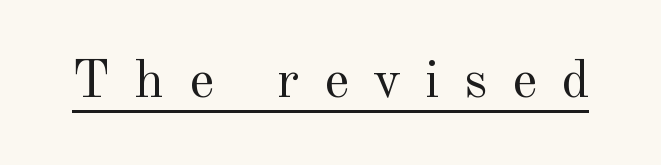
This sample uses expanded letter spacing, leaving extra air between glyphs. The rendering uses natural spacing where letterforms have individual widths. To sum up the face: it has serifs. Quick note: not italic, upright.
